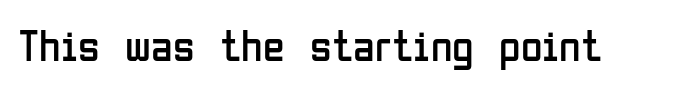
The letterforms sit shoulder to shoulder at normal distance. Typographically, this falls in the sans-serif category. Each row of text sits above clean, open space. Varying glyph widths throughout — classic text-font behaviour. A typesetter would mark this as roman, not italic.
